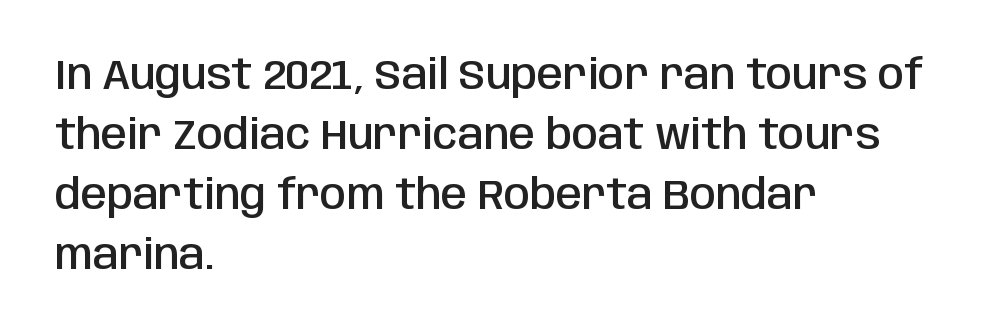
The image shows 42 px semibold, condensed sans-serif type, upright; set left-aligned, normal line spacing (1.43x), normal letter spacing, not underlined; low stroke contrast and a large x-height.
